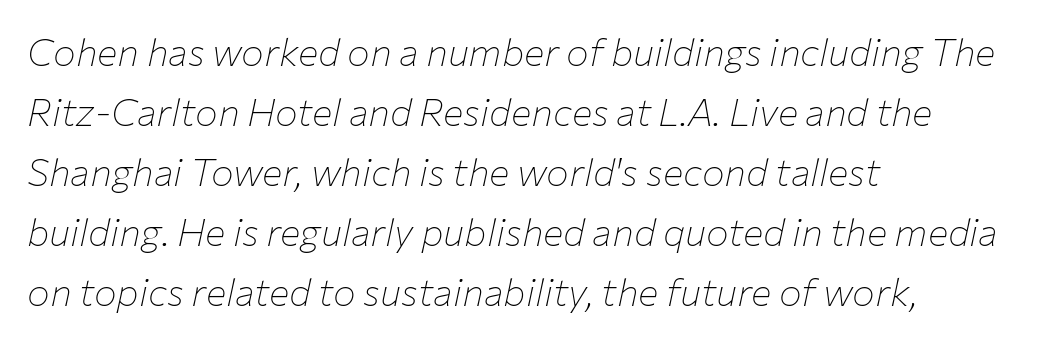
Beneath every word, the page is bare. The rows are spaced the way most documents space them. Note the varied advance widths — an 'i' is clearly narrower than an 'm'. This sample uses plain, unmodified letter spacing. Weight: not bold — regular or lighter.
